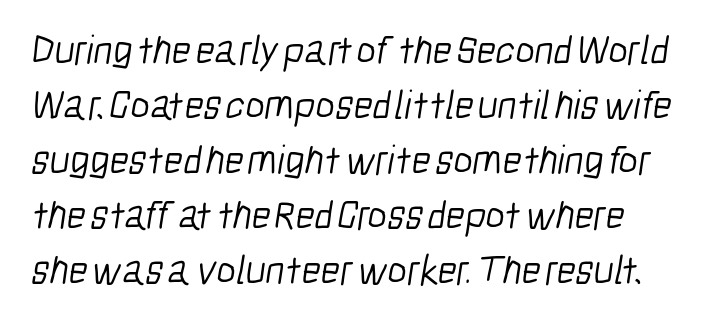
The image shows 41 px light, condensed sans-serif type; set normal line spacing (1.34x), normal letter spacing, not underlined; low stroke contrast and a medium x-height.
